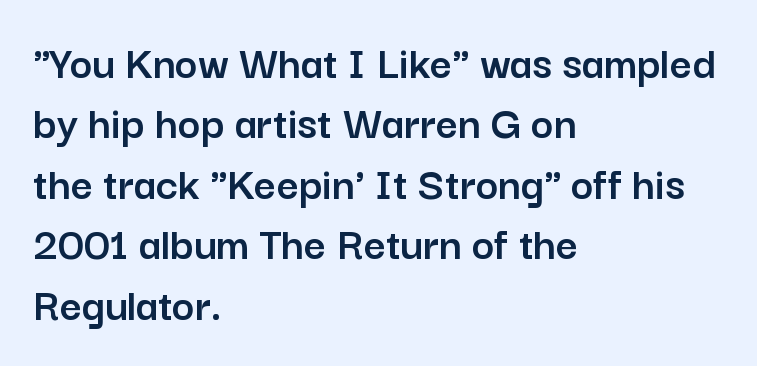
Quick note: underline off. Posture: straight, roman, zero tilt. The block of text has a typical density, with ordinary space between rows. Serif or sans? Sans — the stroke terminals are bare. Inter-character spacing is left at the font's built-in metrics.
